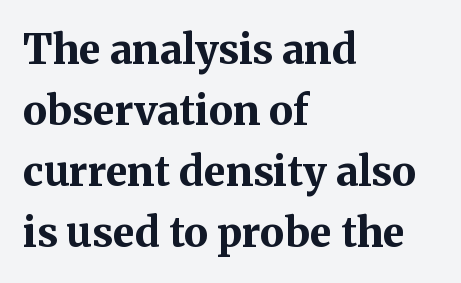
{"serif": "yes", "italic": "no", "bold": "yes", "weight": "bold", "width": "normal", "stroke_contrast": "medium", "x_height": "medium", "monospaced": "no", "underline": "no", "align": "left", "line_spacing": "normal", "line_spacing_ratio": 1.49, "letter_spacing": "normal", "letter_spacing_em": 0.0, "glyph_px": 41}
